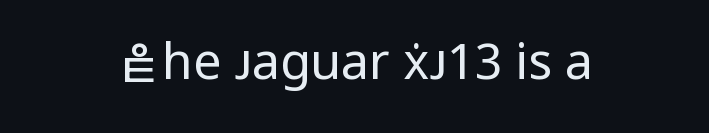
Q: Is the text bold? A: No.
Q: Is the text italic (slanted)? A: No, it is upright.
Q: Is the typeface a serif or a sans-serif typeface? A: Sans-serif.
Q: Is the text underlined? A: No.
Q: How is the paragraph aligned? A: Centered.
Q: Is the spacing between letters normal or unusually wide? A: Normal.
Q: Width (condensed, normal, or wide)? A: Normal.
Q: Stroke contrast? A: Low.
Q: x-height? A: Medium.
Q: Monospaced? A: No.
